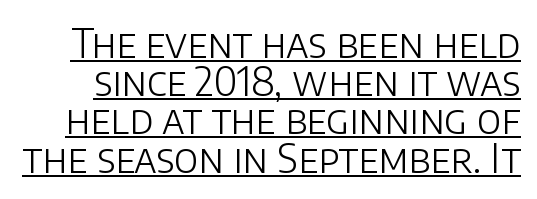
{"serif": "no", "italic": "no", "bold": "no", "weight": "light", "width": "normal", "stroke_contrast": "low", "x_height": "large", "monospaced": "no", "underline": "yes", "line_spacing": "tight", "line_spacing_ratio": 0.98, "letter_spacing": "normal", "letter_spacing_em": 0.0, "glyph_px": 39}
